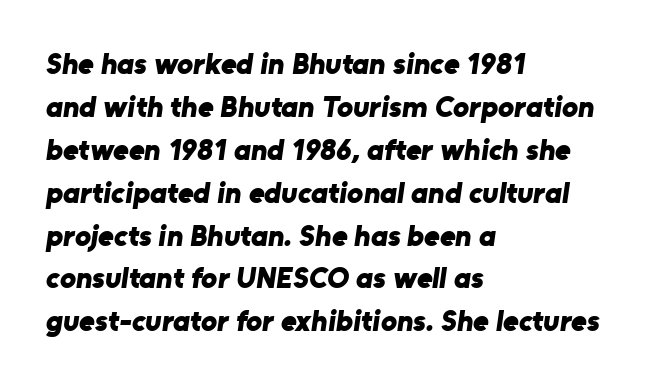
In terms of letterspacing, this is plain default setting. Its strokes are broad and dark, the hallmark of bold type. Spacing verdict: proportional, widths tailored to each character. Leading matches the norm, producing a regular column.
